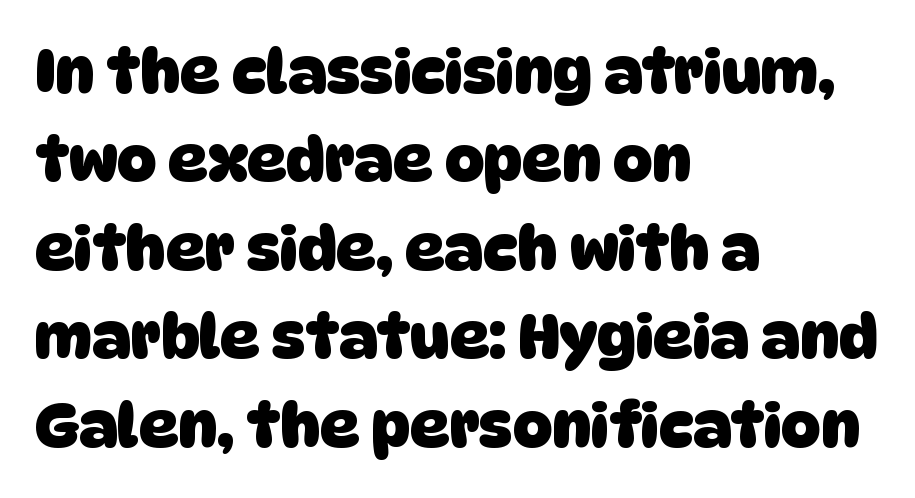
The image shows 61 px heavy sans-serif type; set left-aligned, normal line spacing (1.45x), normal letter spacing, not underlined; low stroke contrast and a large x-height.
